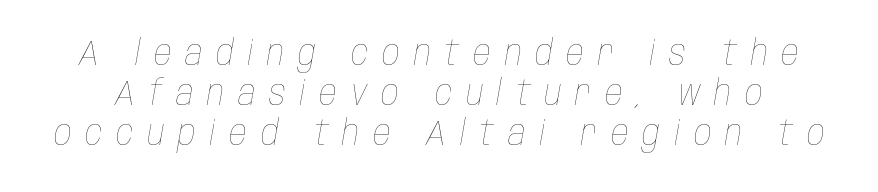
{"italic": "yes", "lean": "right", "slant_degrees": 10, "bold": "no", "weight": "thin", "width": "condensed", "stroke_contrast": "low", "x_height": "large", "monospaced": "no", "underline": "no", "line_spacing": "tight", "line_spacing_ratio": 1.15, "letter_spacing": "wide", "letter_spacing_em": 0.39, "glyph_px": 35}
